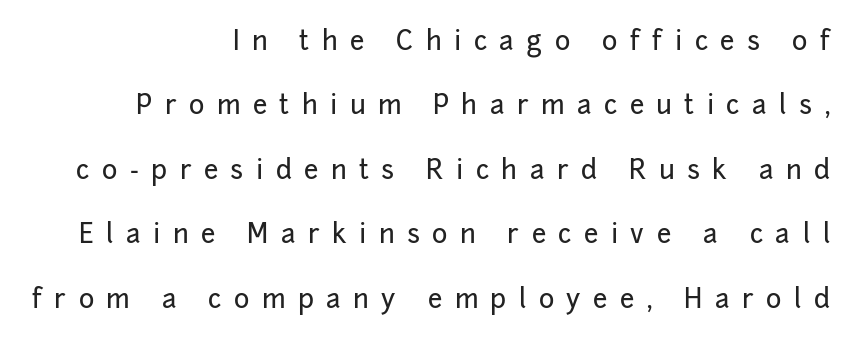
{"italic": "no", "underline": "no", "align": "right", "line_spacing": "loose", "line_spacing_ratio": 2.48, "letter_spacing": "wide", "letter_spacing_em": 0.48, "glyph_px": 26}
